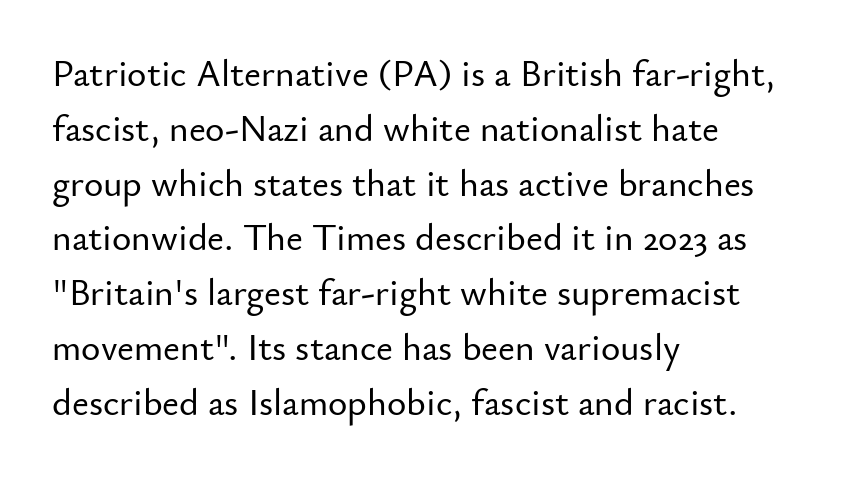
{"serif": "no", "italic": "no", "width": "normal", "stroke_contrast": "low", "x_height": "small", "monospaced": "no", "underline": "no", "align": "left", "line_spacing": "normal", "line_spacing_ratio": 1.48, "letter_spacing": "normal", "letter_spacing_em": 0.0, "glyph_px": 37}
